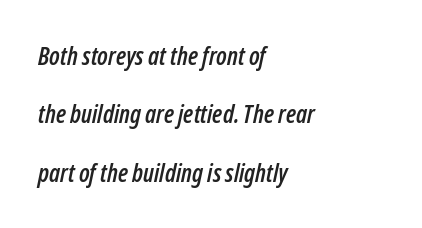
The image shows 25 px text type, italic (leaning right); set left-aligned, loose line spacing (2.34x), normal letter spacing, not underlined.
